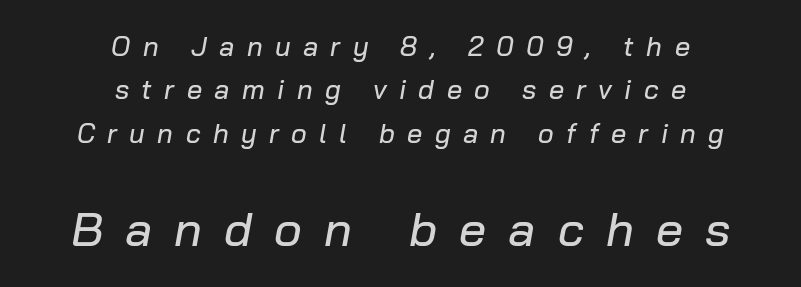
The face used here appears at its bigger size in the lower chunk. There's an unmistakable incline to the writing here. The space directly below the letters is spotless. Proportional: the letters do not fall into vertical columns.
